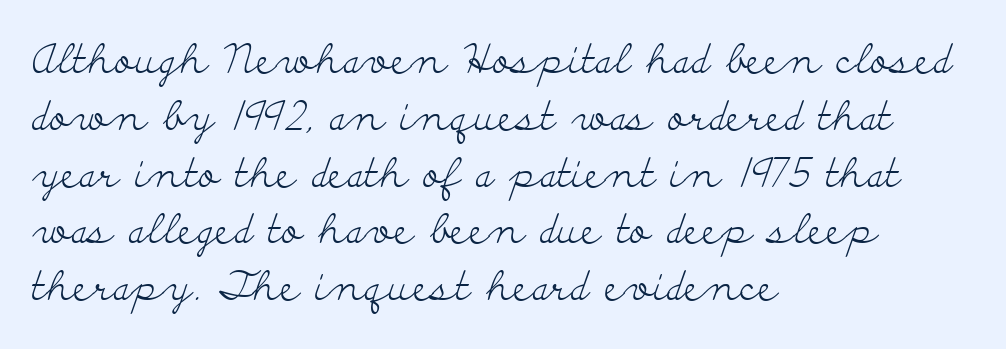
{"serif": "yes", "bold": "no", "weight": "light", "width": "wide", "stroke_contrast": "low", "x_height": "small", "monospaced": "no", "underline": "no", "align": "left", "line_spacing": "normal", "line_spacing_ratio": 1.42, "letter_spacing": "normal", "letter_spacing_em": 0.0, "glyph_px": 40}
